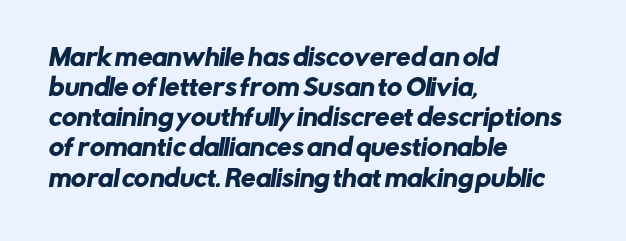
Q: Is the text underlined? A: No.
Q: How is the paragraph aligned? A: Left-aligned.
Q: Is the spacing between letters normal or unusually wide? A: Normal.
Q: Is the spacing between lines tight, normal or loose? A: Normal.
